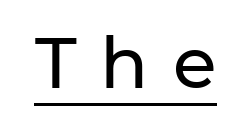
Regarding serifs, this sample does without them. Look at the tracking — it's clearly loosened, letters drifting apart. The rendering uses natural spacing where letterforms have individual widths. The face used here appears with an underline applied. Every character sits straight up, as roman type does.
